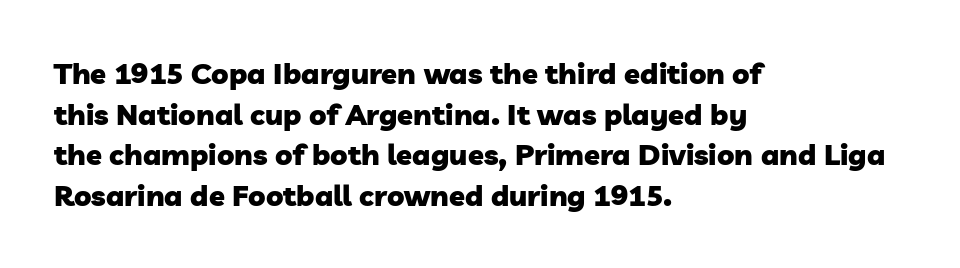
The type family on display is of the sans-serif kind. These lines keep a tight, regular rhythm from letter to letter. One-word summary of the alignment: left. Students, observe: this is what conventionally led text looks like. Heavy-handed strokes throughout: this text is bold. Beneath every word, the page is bare.
